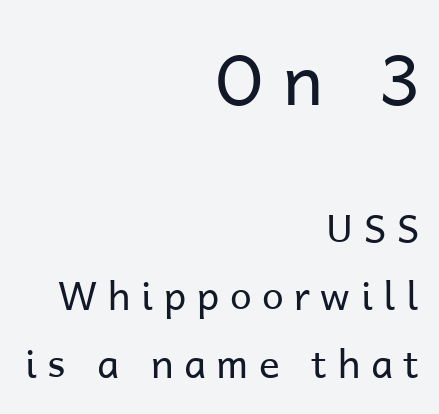
Spacing verdict: proportional, widths tailored to each character. The gaps between neighbouring characters are conspicuously large. The typesetting does not lean heavy: it is not bold. Quick note: not italic, upright. Horizontal alignment here is rightward, an uncommon choice for prose.
